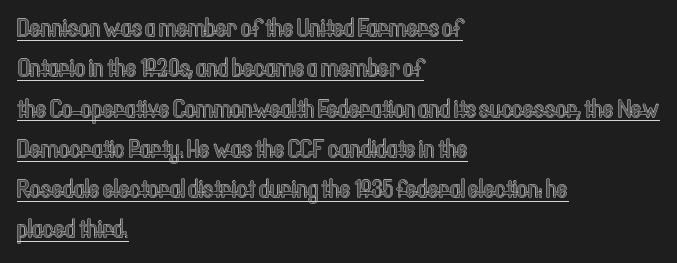
Regarding leading, the lines here are spaced in the standard way. Notice how the passage keeps a crisp vertical edge on the left only. Tall strokes in this sample are plumb rather than angled. Inter-character spacing is left at the font's built-in metrics. Every word sits above its own underline.
